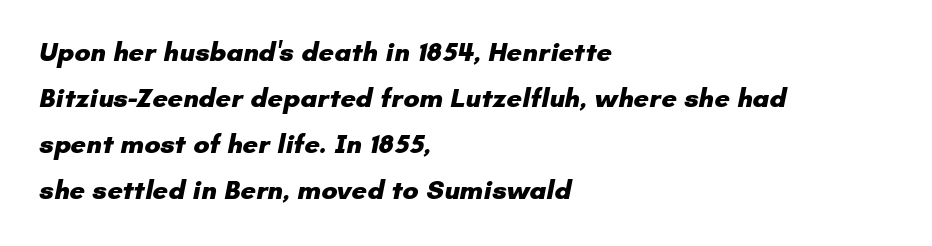
Q: Is the text bold? A: Yes.
Q: Is the text underlined? A: No.
Q: How is the paragraph aligned? A: Left-aligned.
Q: Is the spacing between letters normal or unusually wide? A: Normal.
Q: Is the spacing between lines tight, normal or loose? A: Normal.
